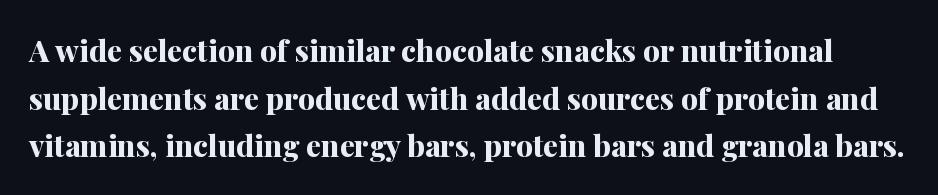
Each letter keeps its own natural width here, so spacing adapts to shape. Weight check: bold — yes, fully. The tracking reads as untouched default to a designer's eye. Vertical spacing — default. Do the letters lean? They stand straight.
